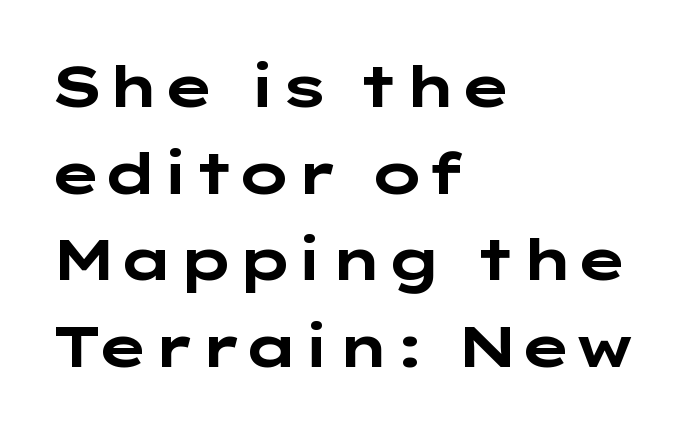
Q: Is the text bold? A: Yes.
Q: Is the text italic (slanted)? A: No, it is upright.
Q: Is the typeface a serif or a sans-serif typeface? A: Sans-serif.
Q: Is the text underlined? A: No.
Q: How is the paragraph aligned? A: Left-aligned.
Q: Is the spacing between letters normal or unusually wide? A: Normal.
Q: Is the spacing between lines tight, normal or loose? A: Normal.
Q: Width (condensed, normal, or wide)? A: Wide.
Q: Stroke contrast? A: Low.
Q: x-height? A: Medium.
